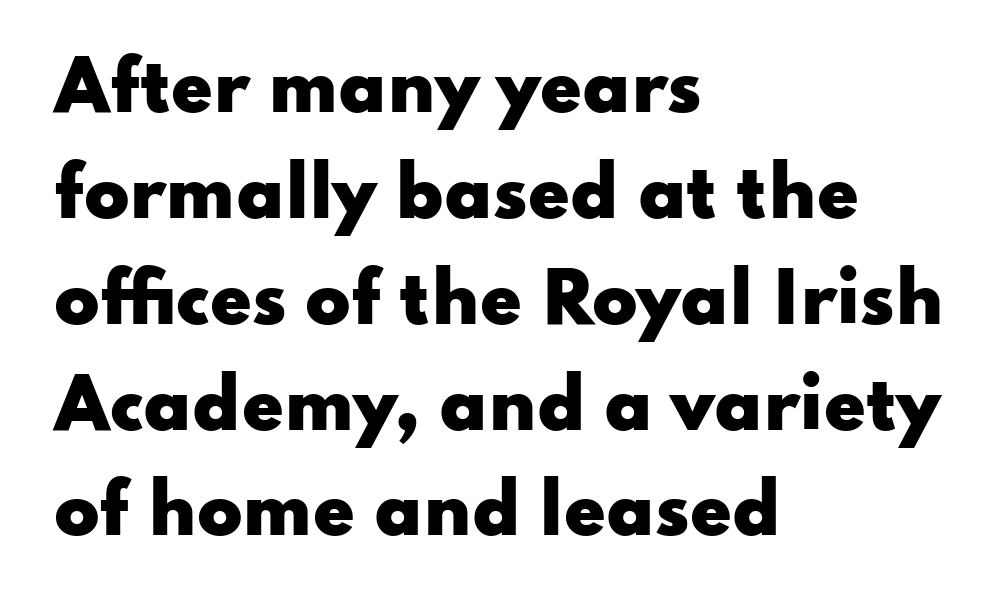
This is sans-serif lettering, the kind often seen on screens and signage. The gaps between neighbouring characters are ordinary and unremarkable. Ascenders rise straight up at ninety degrees. The rendering uses natural spacing where letterforms have individual widths.
